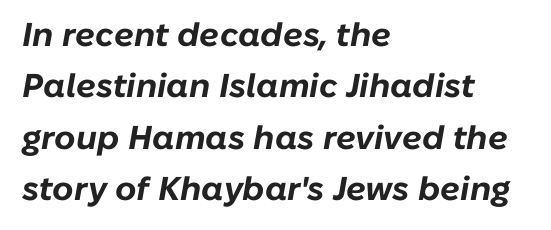
Q: Is the text bold? A: Yes.
Q: Is the text italic (slanted)? A: Yes, it leans right by about 10 degrees.
Q: Is the text underlined? A: No.
Q: How is the paragraph aligned? A: Left-aligned.
Q: Is the spacing between letters normal or unusually wide? A: Normal.
Q: Is the spacing between lines tight, normal or loose? A: Normal.
Q: Width (condensed, normal, or wide)? A: Normal.
Q: Stroke contrast? A: Low.
Q: x-height? A: Medium.
Q: Monospaced? A: No.
